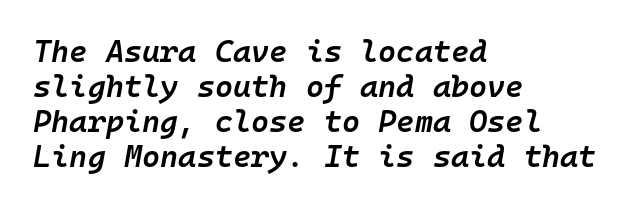
Is this a fixed-width face? Yes — each glyph sits in an identical cell. Whoever set this chose condensed vertical rhythm over breathing room. Yep, that's italic — everything's leaning. Letters rest on an invisible, unmarked baseline. You could call the tracking neutral — neither tight nor loose.
